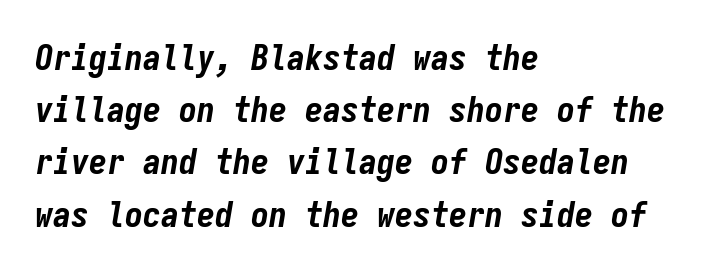
Each word holds together tightly as a unit, with standard inter-letter gaps. Line spacing here is normal. Weight check: bold — yes, fully. Every character sits at an angle, as italics do.
